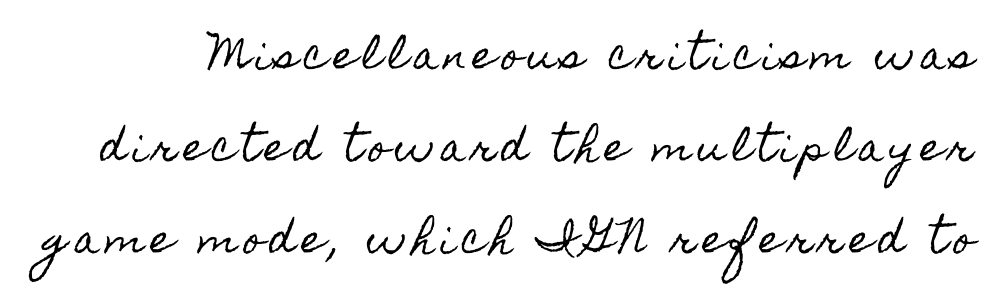
Underlining? Definitely not there. The leading is generous, giving the passage an open texture. Each letter keeps its own natural width here, so spacing adapts to shape.
